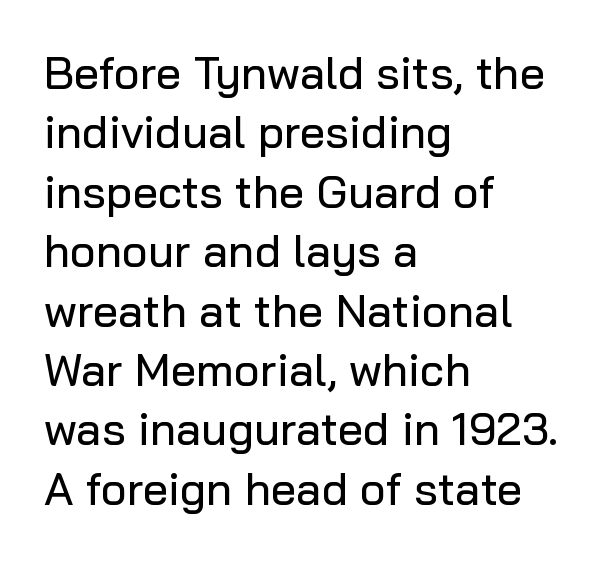
The image shows 45 px sans-serif type, upright; set left-aligned, normal line spacing (1.32x), normal letter spacing, not underlined; low stroke contrast and a medium x-height.
